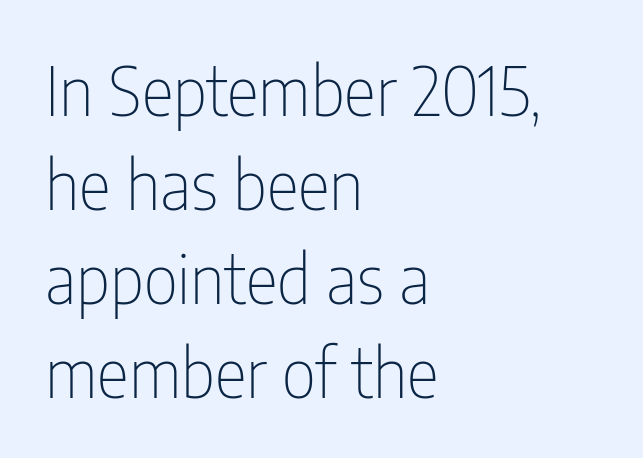
{"serif": "no", "italic": "no", "bold": "no", "weight": "thin", "width": "condensed", "stroke_contrast": "low", "x_height": "medium", "monospaced": "no", "underline": "no", "align": "left", "line_spacing": "normal", "line_spacing_ratio": 1.38, "letter_spacing": "normal", "letter_spacing_em": 0.0, "glyph_px": 68}
